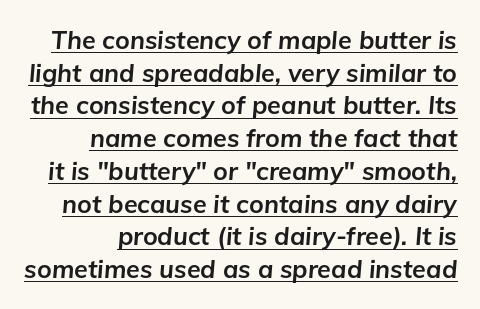
Q: Is the text bold? A: Yes.
Q: Is the text italic (slanted)? A: Yes, it leans right by about 5 degrees.
Q: Is the text underlined? A: Yes.
Q: How is the paragraph aligned? A: Right-aligned.
Q: Is the spacing between letters normal or unusually wide? A: Normal.
Q: Is the spacing between lines tight, normal or loose? A: Normal.
